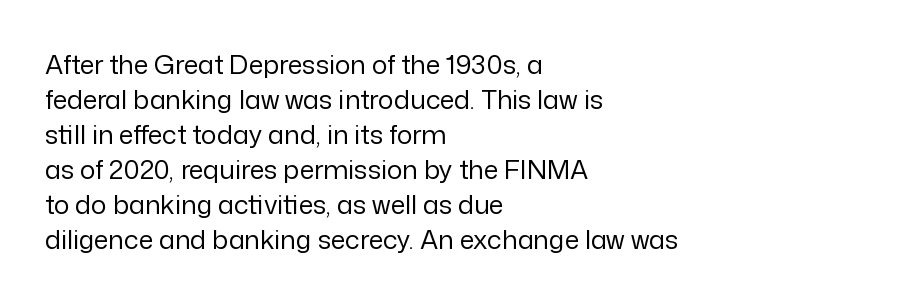
{"italic": "no", "bold": "no", "underline": "no", "align": "left", "line_spacing": "normal", "line_spacing_ratio": 1.35, "letter_spacing": "normal", "letter_spacing_em": 0.0, "glyph_px": 26}
